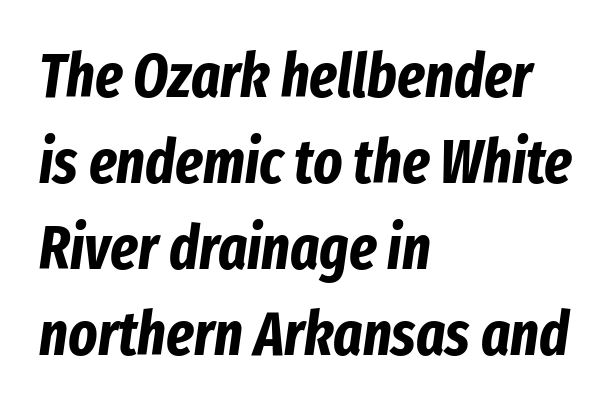
Q: Is the text bold? A: Yes.
Q: Is the text italic (slanted)? A: Yes, it leans right by about 8 degrees.
Q: Is the text underlined? A: No.
Q: How is the paragraph aligned? A: Left-aligned.
Q: Is the spacing between letters normal or unusually wide? A: Normal.
Q: Is the spacing between lines tight, normal or loose? A: Normal.
Q: Width (condensed, normal, or wide)? A: Condensed.
Q: Stroke contrast? A: Low.
Q: x-height? A: Medium.
Q: Monospaced? A: No.
